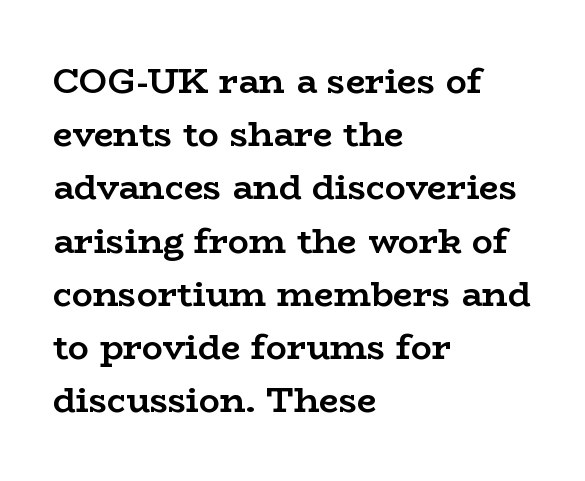
Q: Is the text bold? A: Yes.
Q: Is the text italic (slanted)? A: No, it is upright.
Q: Is the typeface a serif or a sans-serif typeface? A: Serif.
Q: Is the text underlined? A: No.
Q: How is the paragraph aligned? A: Left-aligned.
Q: Is the spacing between letters normal or unusually wide? A: Normal.
Q: Is the spacing between lines tight, normal or loose? A: Normal.
Q: Width (condensed, normal, or wide)? A: Wide.
Q: Stroke contrast? A: Low.
Q: x-height? A: Medium.
Q: Monospaced? A: No.
